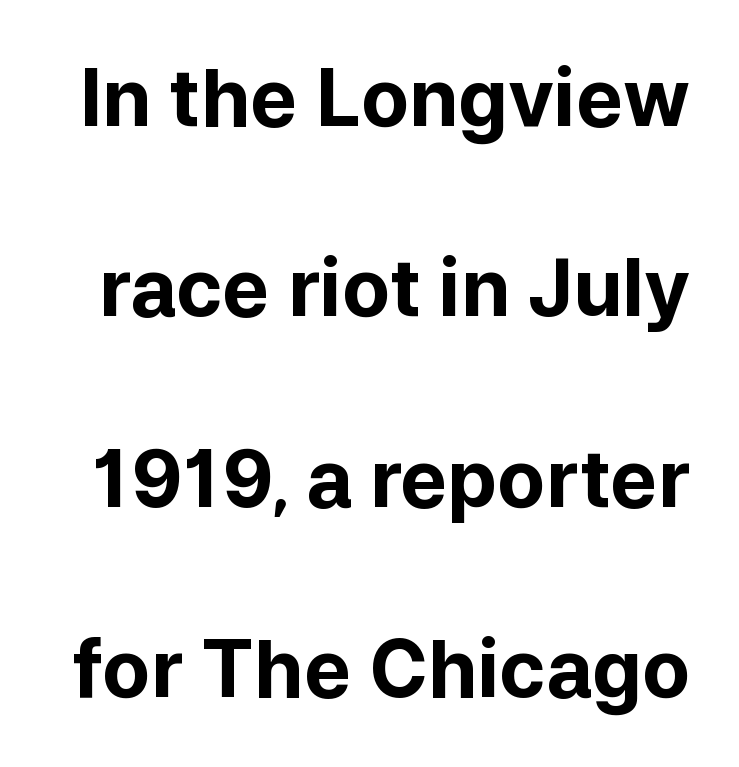
The foot of each line stays bare and open. Heavy-handed strokes throughout: this text is bold. Words appear dense and cohesive because spacing is normal. The rendering uses natural spacing where letterforms have individual widths. This sample uses a sans-serif face.
